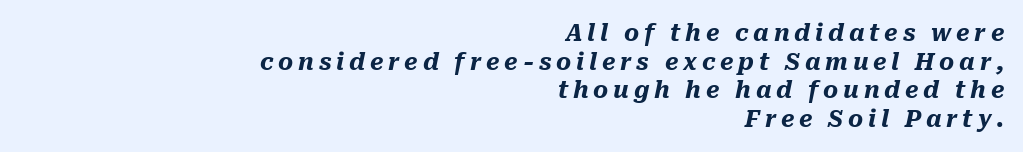
The image shows 23 px bold type, italic (leaning right); set right-aligned, line spacing 1.24x, unusually wide letter spacing (+0.21 em), not underlined.
